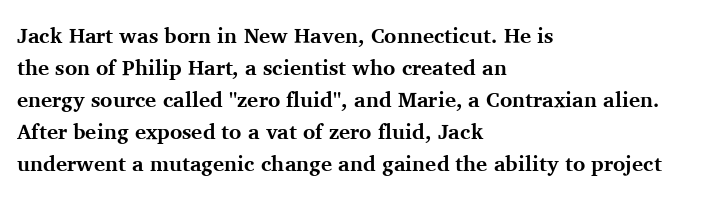
{"italic": "no", "bold": "yes", "underline": "no", "align": "left", "line_spacing": "normal", "line_spacing_ratio": 1.52, "letter_spacing": "normal", "letter_spacing_em": 0.0, "glyph_px": 21}
